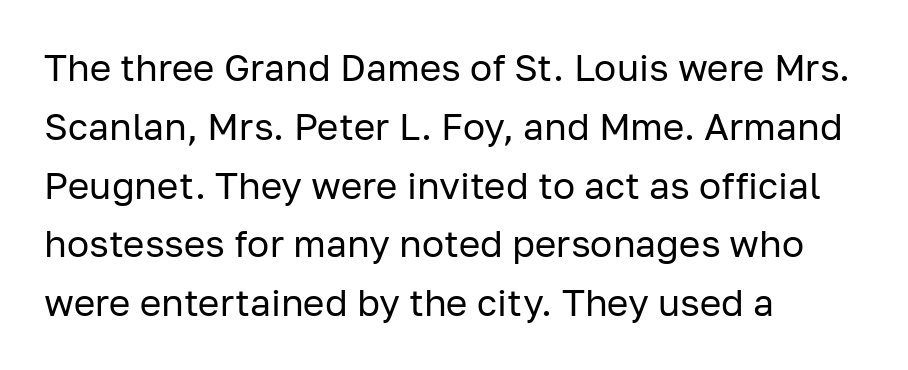
No chunkiness to these letters — they're not bold. Does the type have serifs? No, each stem ends abruptly. How would I describe the line gaps? Plain and ordinary. Teacher's note: observe the even left margin — that is flush-left alignment. The gap between lines stays unmarked.
